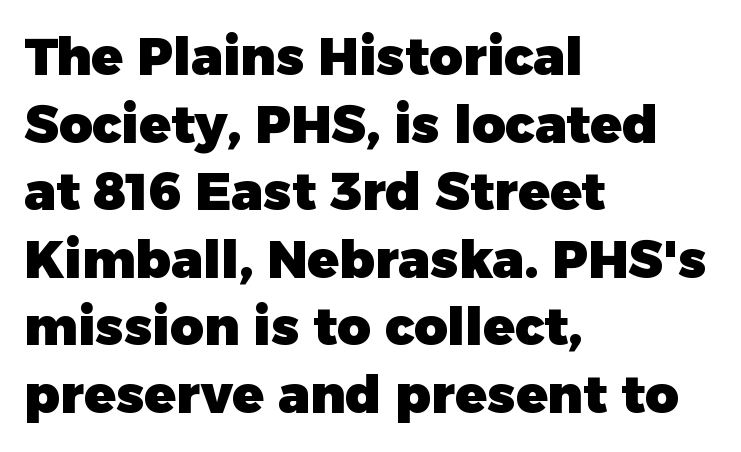
Q: Is the text bold? A: Yes.
Q: Is the text italic (slanted)? A: No, it is upright.
Q: Is the typeface a serif or a sans-serif typeface? A: Sans-serif.
Q: Is the text underlined? A: No.
Q: How is the paragraph aligned? A: Left-aligned.
Q: Is the spacing between letters normal or unusually wide? A: Normal.
Q: Is the spacing between lines tight, normal or loose? A: Normal.
Q: Width (condensed, normal, or wide)? A: Normal.
Q: Stroke contrast? A: Low.
Q: x-height? A: Medium.
Q: Monospaced? A: No.
